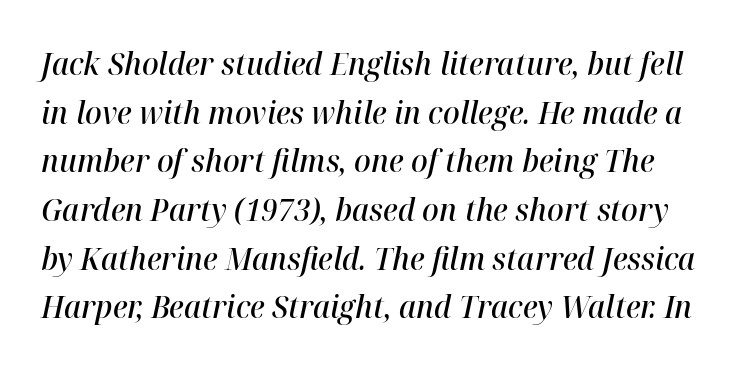
Q: Is the text bold? A: Semi-bold.
Q: Is the text italic (slanted)? A: Yes, it leans right by about 12 degrees.
Q: Is the text underlined? A: No.
Q: Is the spacing between letters normal or unusually wide? A: Normal.
Q: Is the spacing between lines tight, normal or loose? A: Normal.
Q: Width (condensed, normal, or wide)? A: Normal.
Q: Stroke contrast? A: High.
Q: x-height? A: Medium.
Q: Monospaced? A: No.
